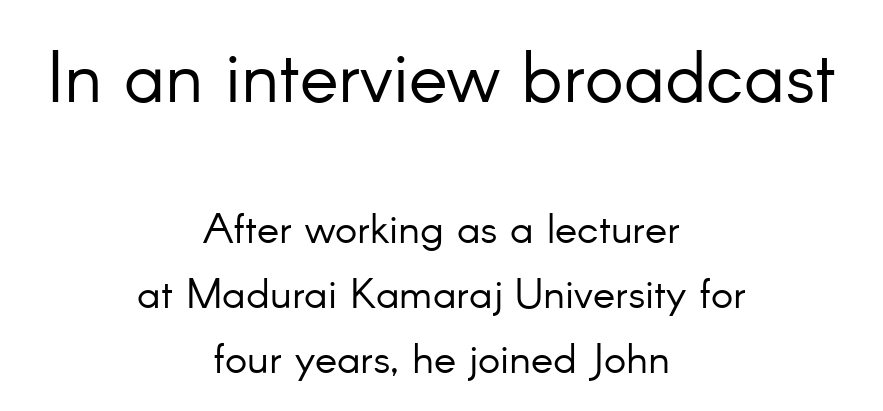
The image shows 73 px light sans-serif type, upright; set centered, normal line spacing (1.55x), normal letter spacing, not underlined; the first (top) block is 1.74x larger; low stroke contrast and a small x-height.
